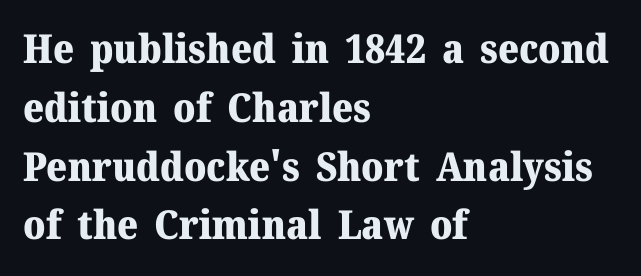
{"serif": "yes", "italic": "no", "bold": "yes", "weight": "heavy", "width": "normal", "stroke_contrast": "medium", "x_height": "medium", "monospaced": "no", "underline": "no", "align": "left", "line_spacing": "normal", "line_spacing_ratio": 1.47, "letter_spacing": "normal", "letter_spacing_em": 0.0, "glyph_px": 40}
